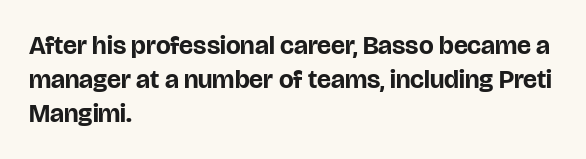
Notice how the stems are strictly vertical — no italics here. The passage shown is emphatically bold. Students, observe: this is what conventionally led text looks like. You could call the tracking neutral — neither tight nor loose. The ragged edge is on the right, which tells us the setting is flush left. Descenders are the only things crossing below the line.
